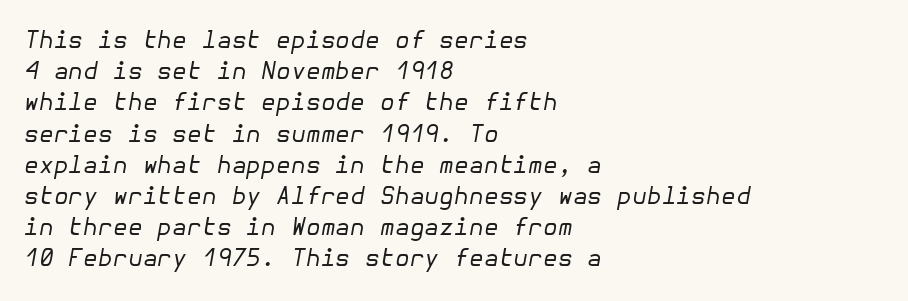
{"italic": "yes", "lean": "right", "slant_degrees": 10, "bold": "no", "underline": "no", "align": "left", "line_spacing": "normal", "line_spacing_ratio": 1.3, "letter_spacing": "normal", "letter_spacing_em": 0.0, "glyph_px": 24}
